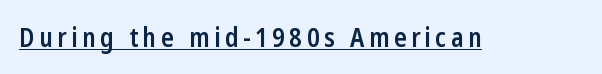
Q: Is the text bold? A: Semi-bold.
Q: Is the text italic (slanted)? A: No, it is upright.
Q: Is the text underlined? A: Yes.
